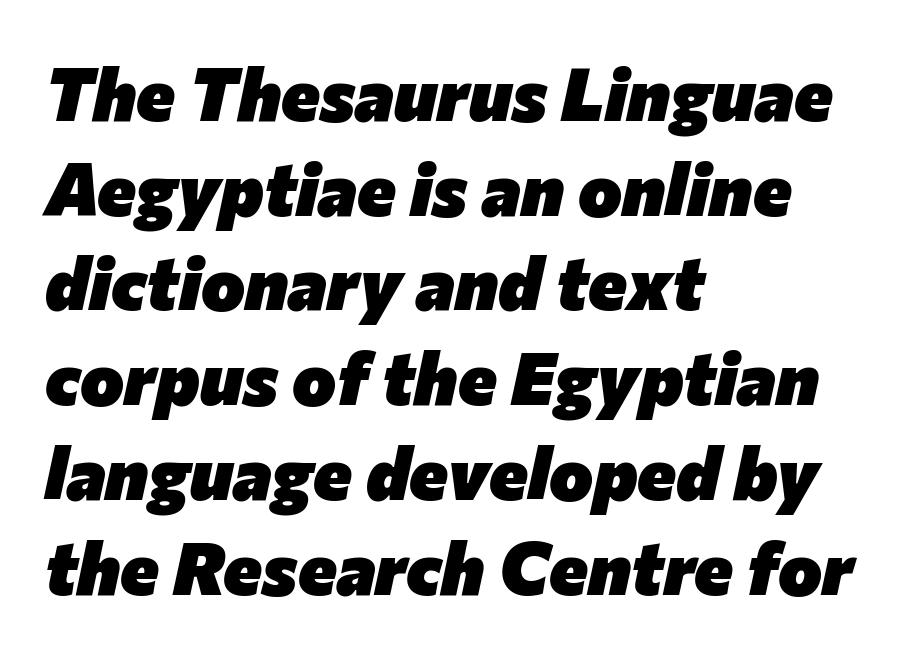
{"italic": "yes", "lean": "right", "slant_degrees": 12, "bold": "yes", "weight": "heavy", "width": "normal", "stroke_contrast": "low", "x_height": "medium", "monospaced": "no", "underline": "no", "align": "left", "line_spacing": "normal", "line_spacing_ratio": 1.28, "letter_spacing": "normal", "letter_spacing_em": 0.0, "glyph_px": 74}
